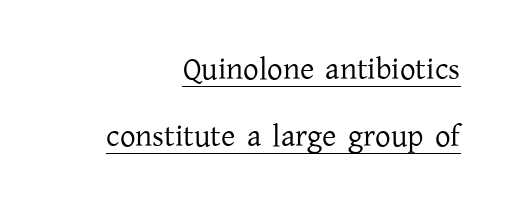
Q: Is the text bold? A: No.
Q: Is the text italic (slanted)? A: No, it is upright.
Q: Is the typeface a serif or a sans-serif typeface? A: Serif.
Q: Is the text underlined? A: Yes.
Q: How is the paragraph aligned? A: Right-aligned.
Q: Is the spacing between letters normal or unusually wide? A: Normal.
Q: Is the spacing between lines tight, normal or loose? A: Loose.
Q: Width (condensed, normal, or wide)? A: Normal.
Q: Stroke contrast? A: Low.
Q: x-height? A: Medium.
Q: Monospaced? A: No.
